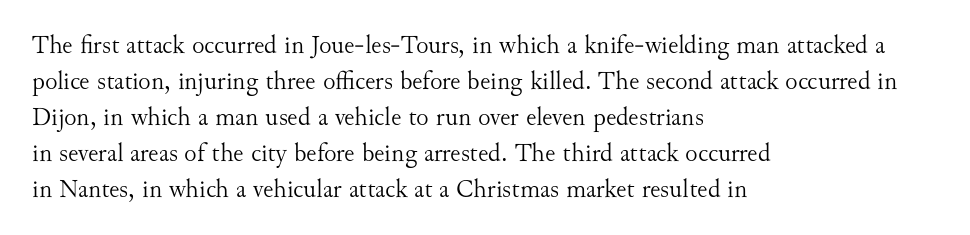
The image shows 26 px text type, upright; set left-aligned, normal line spacing (1.38x), normal letter spacing, not underlined.
